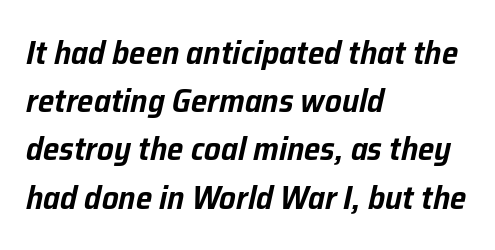
{"italic": "yes", "lean": "right", "slant_degrees": 12, "width": "normal", "stroke_contrast": "low", "x_height": "medium", "monospaced": "no", "underline": "no", "align": "left", "line_spacing": "normal", "line_spacing_ratio": 1.46, "letter_spacing": "normal", "letter_spacing_em": 0.0, "glyph_px": 33}
